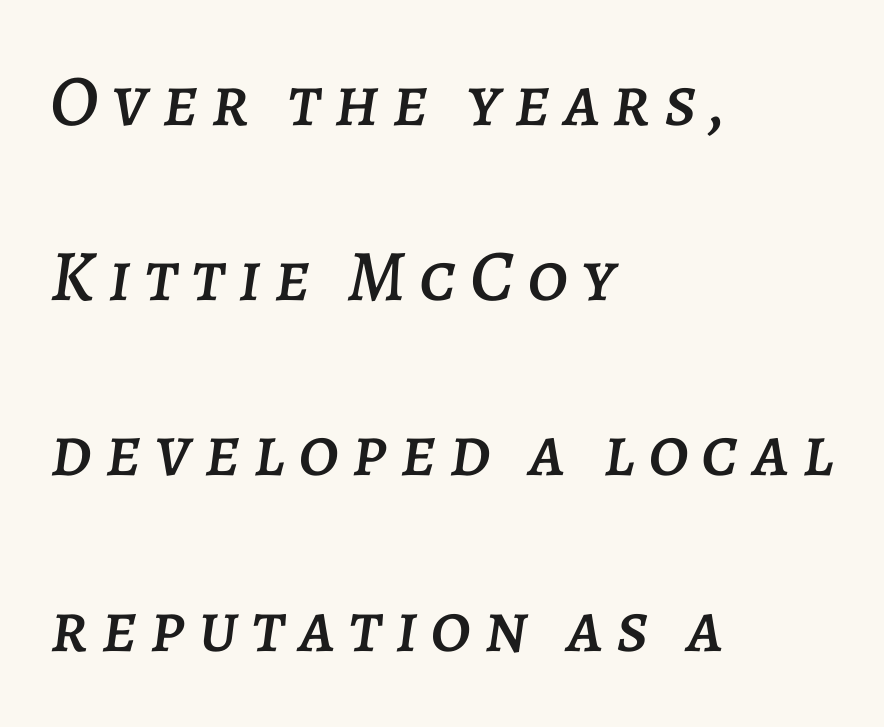
This rendering features lettering with no underline. Is the block centered? No — it sits flush against the left margin. These lines are rendered in a variable-pitch font. Airy leading. This sample uses an oblique cut, with every glyph tilted off the vertical.
